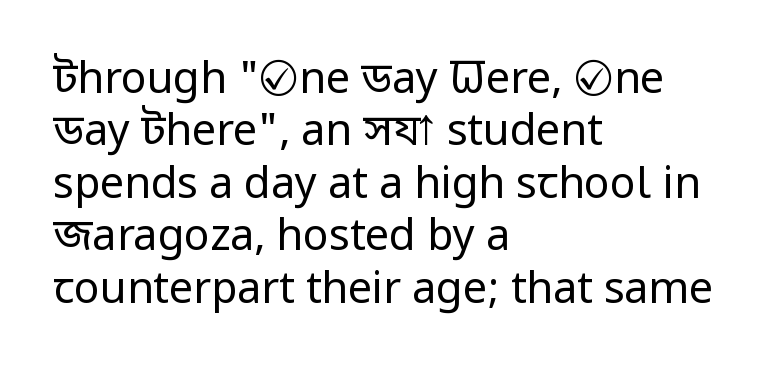
{"serif": "no", "italic": "no", "bold": "no", "weight": "regular", "width": "condensed", "stroke_contrast": "low", "x_height": "large", "monospaced": "no", "underline": "no", "align": "left", "line_spacing_ratio": 1.22, "letter_spacing": "normal", "letter_spacing_em": 0.0, "glyph_px": 43}
